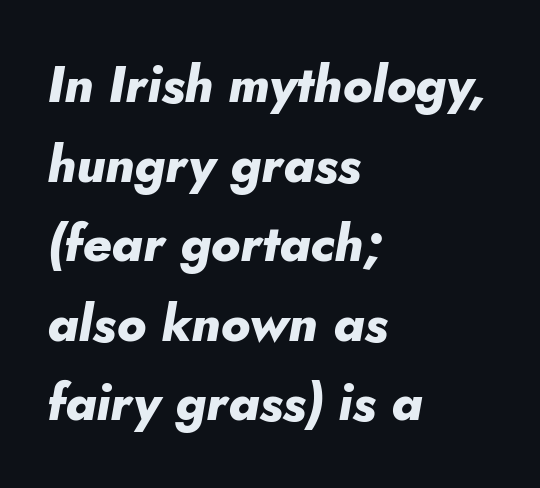
Q: Is the text bold? A: Yes.
Q: Is the text italic (slanted)? A: Yes, it leans right by about 10 degrees.
Q: Is the text underlined? A: No.
Q: How is the paragraph aligned? A: Left-aligned.
Q: Is the spacing between letters normal or unusually wide? A: Normal.
Q: Is the spacing between lines tight, normal or loose? A: Normal.
Q: Width (condensed, normal, or wide)? A: Normal.
Q: Stroke contrast? A: Low.
Q: x-height? A: Small.
Q: Monospaced? A: No.
